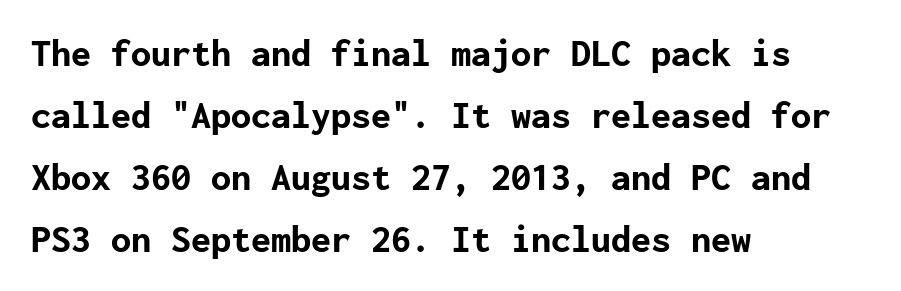
The image shows 40 px bold sans-serif type, upright; set left-aligned, normal line spacing (1.55x), normal letter spacing, not underlined; low stroke contrast and a medium x-height.
